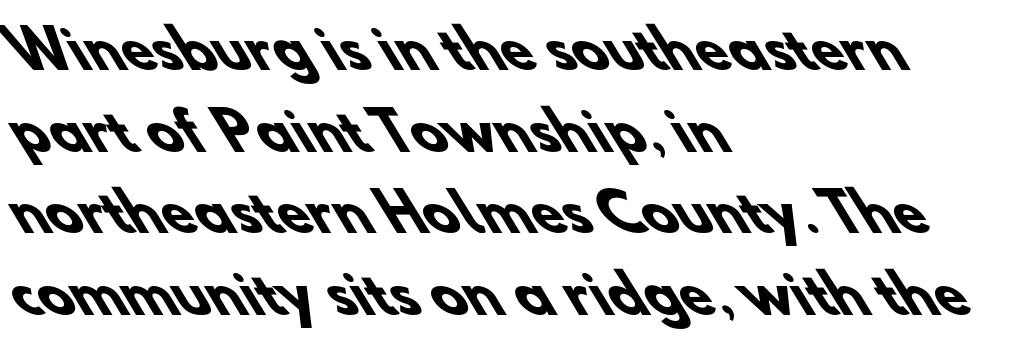
{"serif": "no", "bold": "yes", "weight": "heavy", "width": "normal", "stroke_contrast": "low", "x_height": "small", "monospaced": "no", "underline": "no", "align": "left", "line_spacing": "normal", "line_spacing_ratio": 1.57, "letter_spacing": "normal", "letter_spacing_em": 0.0, "glyph_px": 52}
